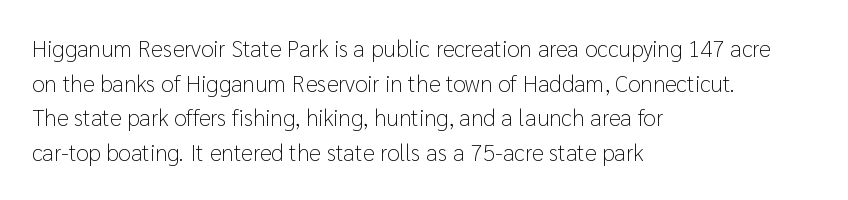
The image shows 23 px text type, upright; set left-aligned, normal line spacing (1.51x), normal letter spacing, not underlined.
